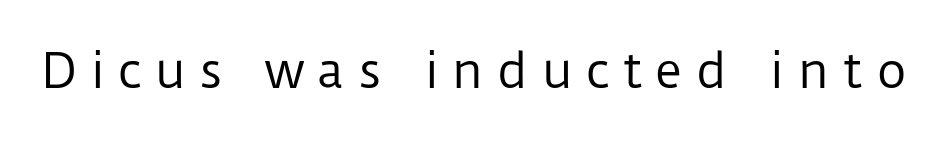
{"serif": "no", "italic": "no", "bold": "no", "weight": "regular", "width": "normal", "stroke_contrast": "low", "x_height": "medium", "monospaced": "no", "underline": "no", "letter_spacing": "wide", "letter_spacing_em": 0.28, "glyph_px": 47}
